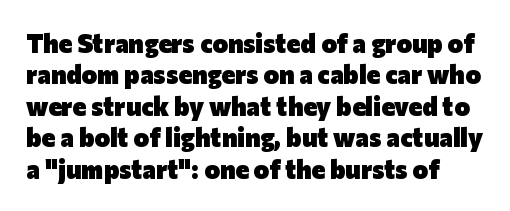
The image shows 26 px bold type, upright; set line spacing 1.21x, normal letter spacing, not underlined.
